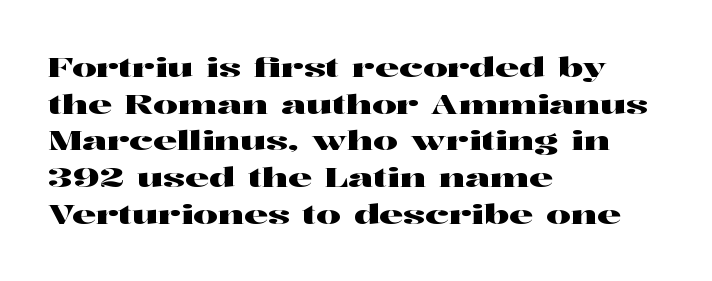
Q: Is the text italic (slanted)? A: No, it is upright.
Q: Is the text underlined? A: No.
Q: How is the paragraph aligned? A: Left-aligned.
Q: Is the spacing between letters normal or unusually wide? A: Normal.
Q: Is the spacing between lines tight, normal or loose? A: Normal.
